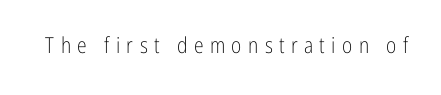
{"italic": "no", "bold": "no", "underline": "no", "letter_spacing": "wide", "letter_spacing_em": 0.29, "glyph_px": 22}
